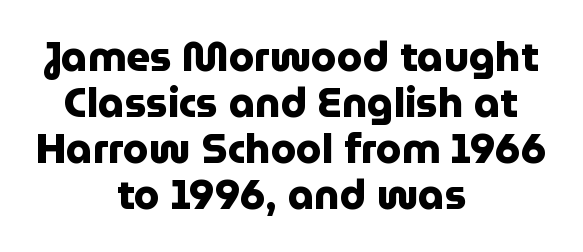
The image shows 41 px heavy sans-serif type, upright; set centered, tight line spacing (1.12x), normal letter spacing, not underlined; low stroke contrast and a medium x-height.
